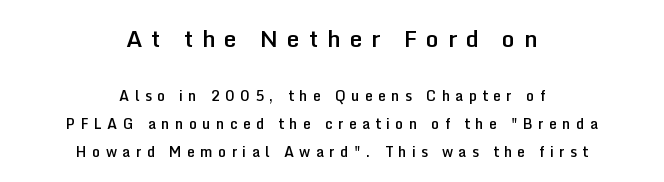
A great deal of white space separates one row of letters from the next. The initial chunk of copy outweighs the following chunk in type size. Glance below the letters and you will spot only blank space. You could only call the tracking loose — the letters float apart. The type sits square on the baseline with zero lean.
